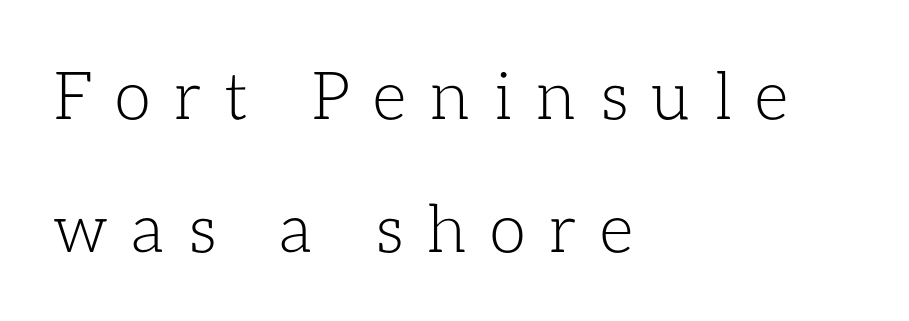
{"italic": "no", "bold": "no", "weight": "light", "width": "normal", "stroke_contrast": "low", "x_height": "medium", "monospaced": "no", "underline": "no", "align": "left", "line_spacing": "loose", "line_spacing_ratio": 2.02, "letter_spacing": "wide", "letter_spacing_em": 0.35, "glyph_px": 66}
